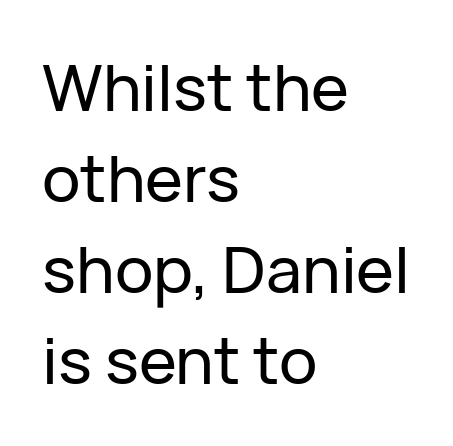
Q: Is the text italic (slanted)? A: No, it is upright.
Q: Is the typeface a serif or a sans-serif typeface? A: Sans-serif.
Q: Is the text underlined? A: No.
Q: How is the paragraph aligned? A: Left-aligned.
Q: Is the spacing between letters normal or unusually wide? A: Normal.
Q: Is the spacing between lines tight, normal or loose? A: Normal.
Q: Width (condensed, normal, or wide)? A: Normal.
Q: Stroke contrast? A: Low.
Q: x-height? A: Medium.
Q: Monospaced? A: No.
